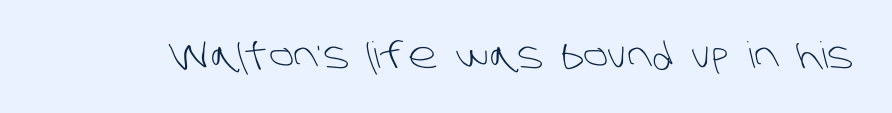
Q: Is the text bold? A: No.
Q: Is the typeface a serif or a sans-serif typeface? A: Sans-serif.
Q: Is the text underlined? A: No.
Q: Is the spacing between letters normal or unusually wide? A: Normal.
Q: Width (condensed, normal, or wide)? A: Normal.
Q: Stroke contrast? A: Low.
Q: x-height? A: Large.
Q: Monospaced? A: No.
